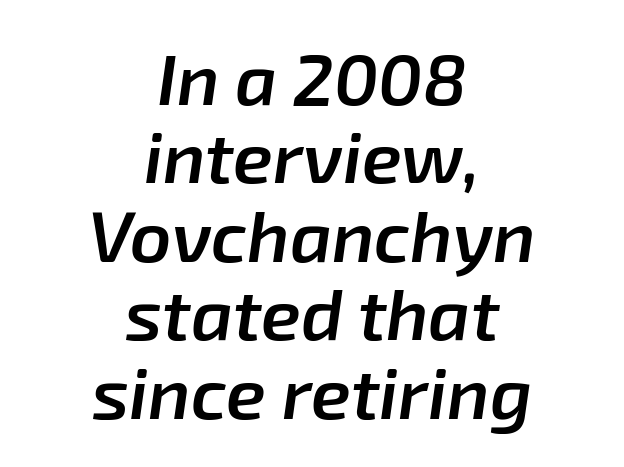
Q: Is the text bold? A: Semi-bold.
Q: Is the text italic (slanted)? A: Yes, it leans right by about 8 degrees.
Q: Is the text underlined? A: No.
Q: How is the paragraph aligned? A: Centered.
Q: Is the spacing between letters normal or unusually wide? A: Normal.
Q: Is the spacing between lines tight, normal or loose? A: Tight.
Q: Width (condensed, normal, or wide)? A: Normal.
Q: Stroke contrast? A: Low.
Q: x-height? A: Medium.
Q: Monospaced? A: No.
